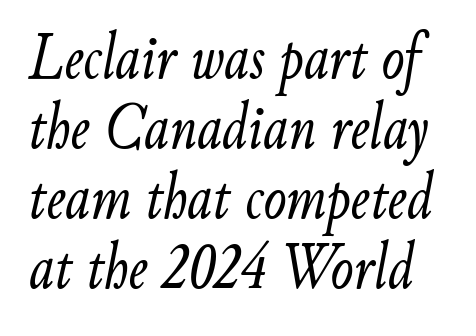
Nothing unusual about the tracking: characters are spaced as the font intends. Character widths vary here, with narrow letters taking less room than wide ones. The weight would be labelled regular, book, light, or lighter still. Descenders are the only things crossing below the line. Slant detected: the letters are inclined.
